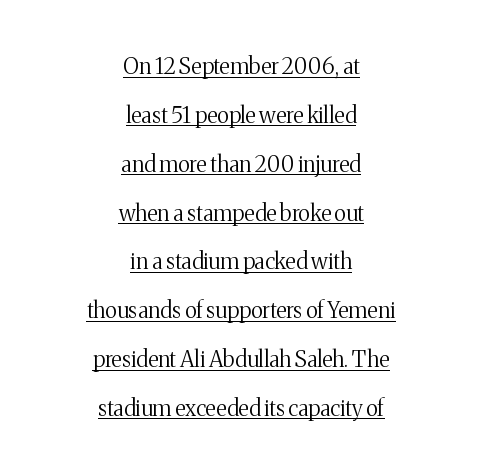
{"italic": "no", "bold": "no", "underline": "yes", "align": "center", "line_spacing": "loose", "line_spacing_ratio": 2.22, "letter_spacing": "normal", "letter_spacing_em": 0.0, "glyph_px": 22}
